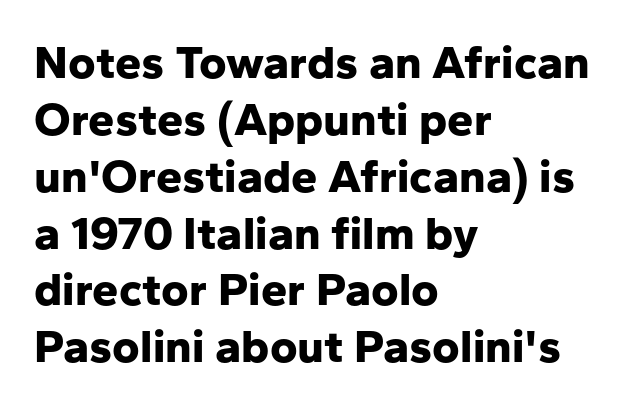
Q: Is the text bold? A: Yes.
Q: Is the text italic (slanted)? A: No, it is upright.
Q: Is the typeface a serif or a sans-serif typeface? A: Sans-serif.
Q: Is the text underlined? A: No.
Q: How is the paragraph aligned? A: Left-aligned.
Q: Is the spacing between letters normal or unusually wide? A: Normal.
Q: Width (condensed, normal, or wide)? A: Normal.
Q: Stroke contrast? A: Low.
Q: x-height? A: Medium.
Q: Monospaced? A: No.
